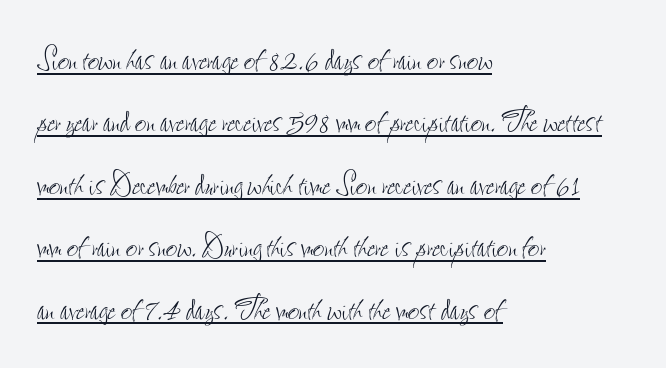
The image shows 40 px thin, condensed type; set left-aligned, normal line spacing (1.56x), normal letter spacing, underlined; low stroke contrast and a small x-height.
